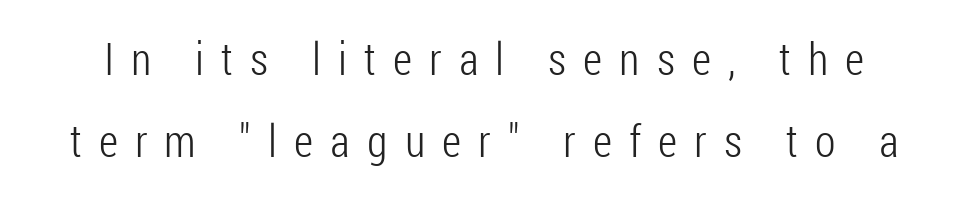
Q: Is the text bold? A: No.
Q: Is the text italic (slanted)? A: No, it is upright.
Q: Is the typeface a serif or a sans-serif typeface? A: Sans-serif.
Q: Is the text underlined? A: No.
Q: Is the spacing between letters normal or unusually wide? A: Unusually wide.
Q: Width (condensed, normal, or wide)? A: Condensed.
Q: Stroke contrast? A: Low.
Q: x-height? A: Medium.
Q: Monospaced? A: No.
